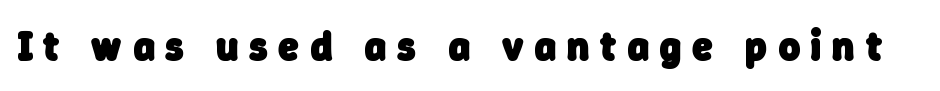
The image shows 41 px heavy sans-serif type; set unusually wide letter spacing (+0.27 em), not underlined; low stroke contrast and a medium x-height.
